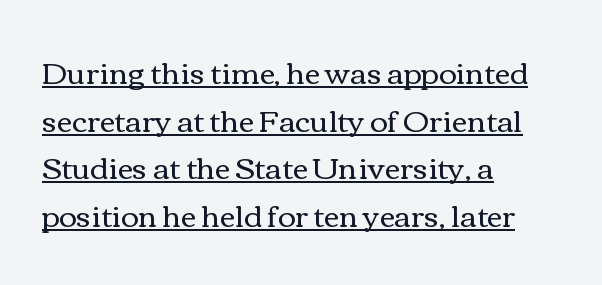
{"italic": "no", "bold": "no", "weight": "regular", "width": "wide", "x_height": "medium", "monospaced": "no", "underline": "yes", "align": "left", "line_spacing": "normal", "line_spacing_ratio": 1.59, "letter_spacing": "normal", "letter_spacing_em": 0.0, "glyph_px": 30}
